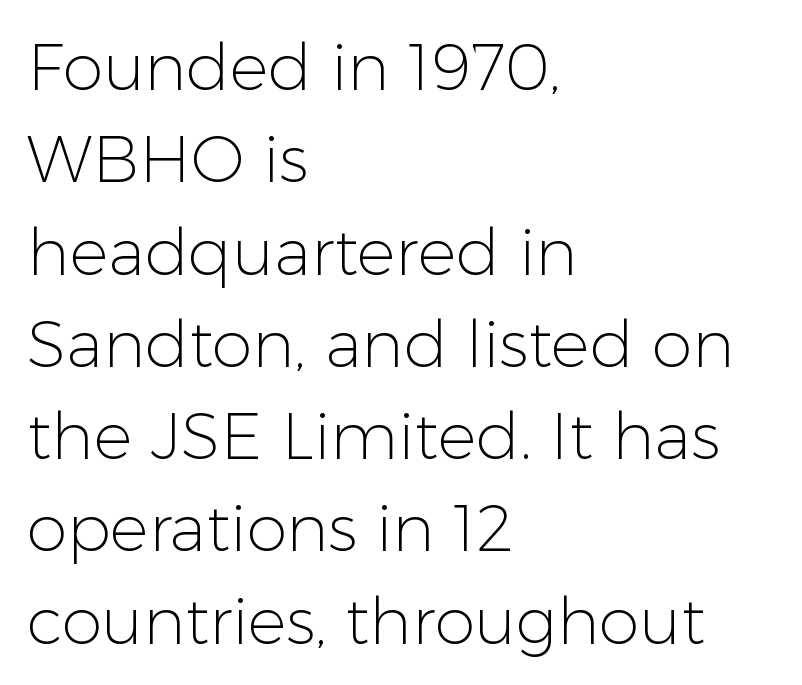
Q: Is the text bold? A: No.
Q: Is the text italic (slanted)? A: No, it is upright.
Q: Is the typeface a serif or a sans-serif typeface? A: Sans-serif.
Q: Is the text underlined? A: No.
Q: How is the paragraph aligned? A: Left-aligned.
Q: Is the spacing between letters normal or unusually wide? A: Normal.
Q: Is the spacing between lines tight, normal or loose? A: Normal.
Q: Width (condensed, normal, or wide)? A: Normal.
Q: Stroke contrast? A: Low.
Q: x-height? A: Medium.
Q: Monospaced? A: No.
